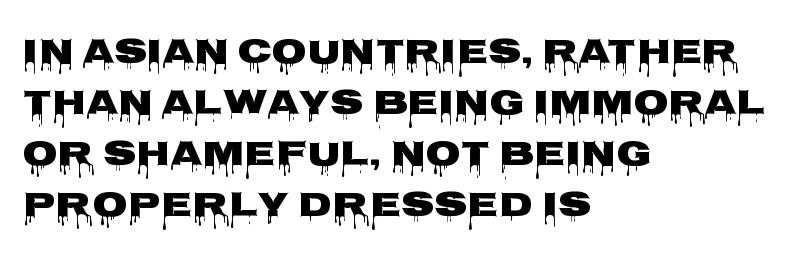
This rendering uses left alignment, leaving the right contour irregular. Rule under the text: the space is simply empty. Unlike italic type, these characters show no tilt at all. Does extra space separate the letters? No, they use regular spacing. Reading down the column, the eye jumps a familiar distance to each next line.
